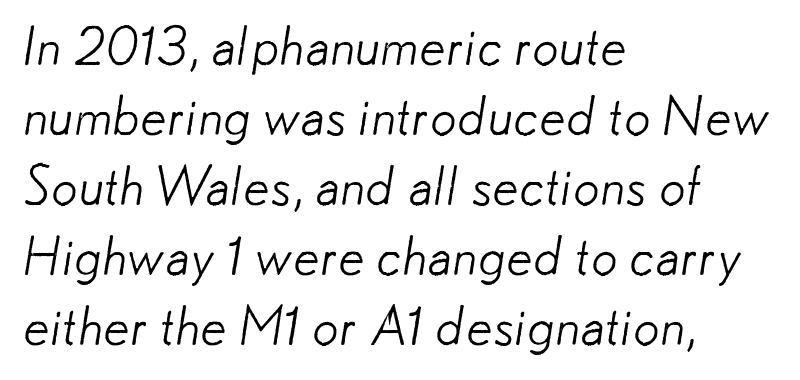
How are the letters spaced? Ordinarily, with no added tracking. Beneath every word, the page is bare. Letters have the restrained weight of plain body copy at most. Horizontal bands of white between lines are of average thickness. The letters carry no serifs — their stems end cleanly without finishing strokes.
